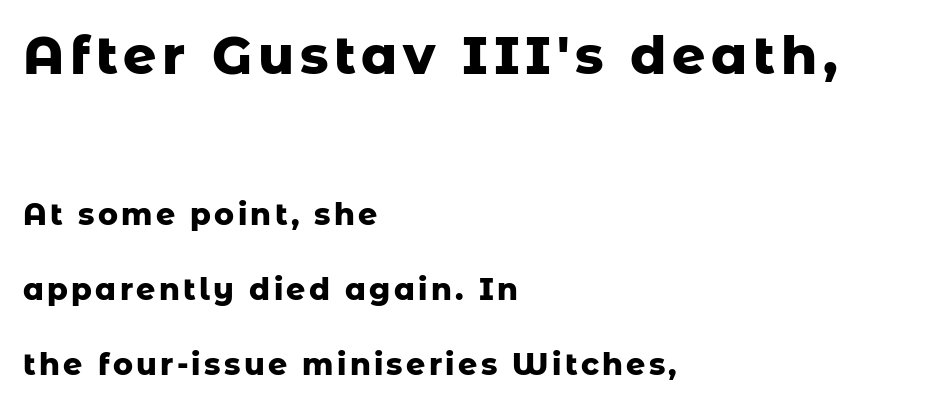
Plenty of ink on the page — the face is bold. This is the regular roman posture of the typeface. Think of a printed novel: that variable character pitch is what you see here. Type style note: lacks serifs.
